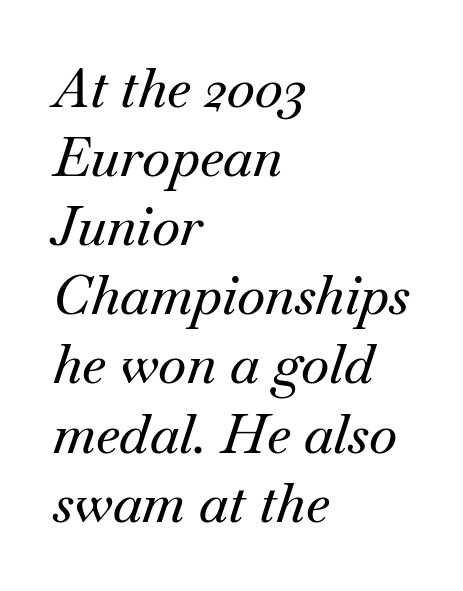
Q: Is the text italic (slanted)? A: Yes, it leans right by about 18 degrees.
Q: Is the typeface a serif or a sans-serif typeface? A: Serif.
Q: Is the text underlined? A: No.
Q: How is the paragraph aligned? A: Left-aligned.
Q: Is the spacing between letters normal or unusually wide? A: Normal.
Q: Is the spacing between lines tight, normal or loose? A: Normal.
Q: Width (condensed, normal, or wide)? A: Normal.
Q: Stroke contrast? A: Medium.
Q: x-height? A: Small.
Q: Monospaced? A: No.
